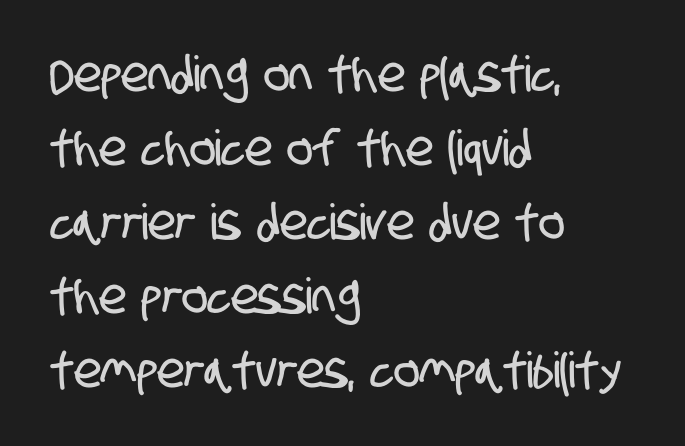
The image shows 49 px condensed sans-serif type; set left-aligned, normal line spacing (1.51x), normal letter spacing, not underlined; low stroke contrast and a large x-height.
